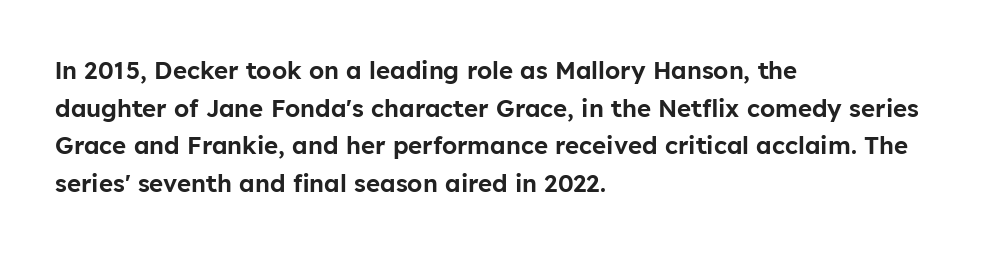
{"italic": "no", "underline": "no", "align": "left", "line_spacing": "normal", "line_spacing_ratio": 1.57, "letter_spacing": "normal", "letter_spacing_em": 0.0, "glyph_px": 24}
